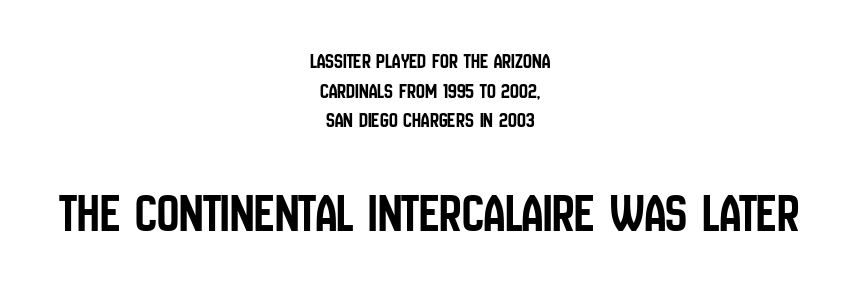
The image shows 55 px condensed sans-serif type, upright; set centered, normal line spacing (1.35x), normal letter spacing, not underlined; the second (bottom) block is 2.5x larger; low stroke contrast and a large x-height.
